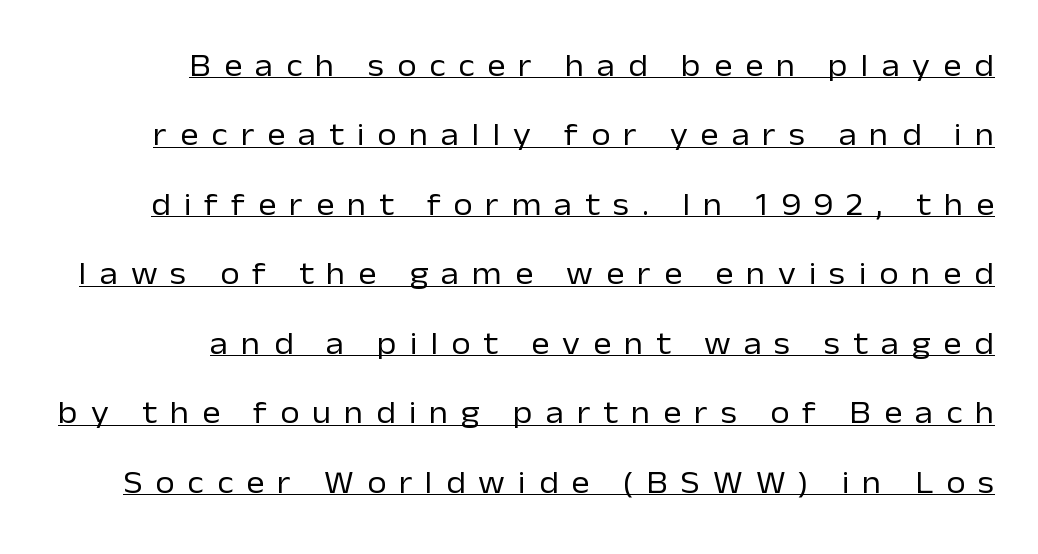
The type family on display is of the sans-serif kind. This is the regular roman posture of the typeface. This rendering features underlined lettering. If you drew a ruler down the right edge, every line would touch it. Vertical spacing — loose. Character widths vary here, with narrow letters taking less room than wide ones.
